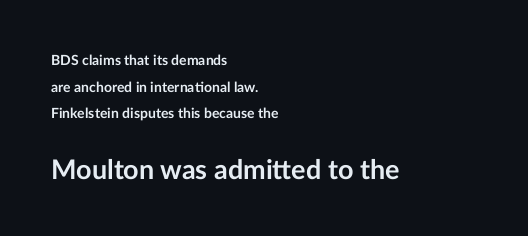
Anything drawn beneath the words? Only blank space. This is heavy type, rendered in bold. The composition opens small and finishes big. Every character sits straight up, as roman type does. The line texture is even and compact thanks to regular tracking. Typeset ragged right — the left edge is the straight one.
